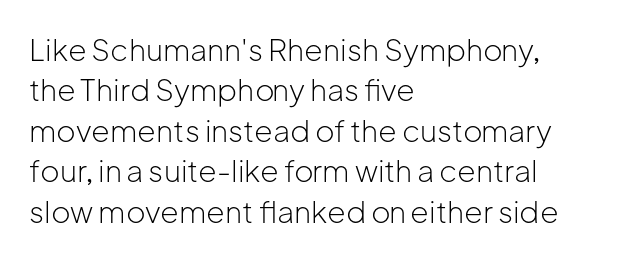
Q: Is the text bold? A: No.
Q: Is the text italic (slanted)? A: No, it is upright.
Q: Is the typeface a serif or a sans-serif typeface? A: Sans-serif.
Q: Is the text underlined? A: No.
Q: How is the paragraph aligned? A: Left-aligned.
Q: Is the spacing between letters normal or unusually wide? A: Normal.
Q: Is the spacing between lines tight, normal or loose? A: Normal.
Q: Width (condensed, normal, or wide)? A: Normal.
Q: Stroke contrast? A: Low.
Q: x-height? A: Medium.
Q: Monospaced? A: No.
